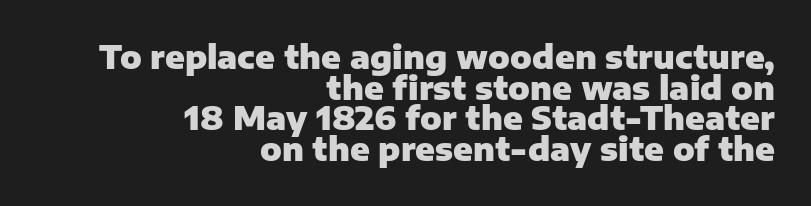
Compared with a flush-left layout, this one pins lines to the opposite, right side. Think of a printed novel: that variable character pitch is what you see here. The gaps between neighbouring characters are ordinary and unremarkable. Very little white space separates one row of letters from the next.
